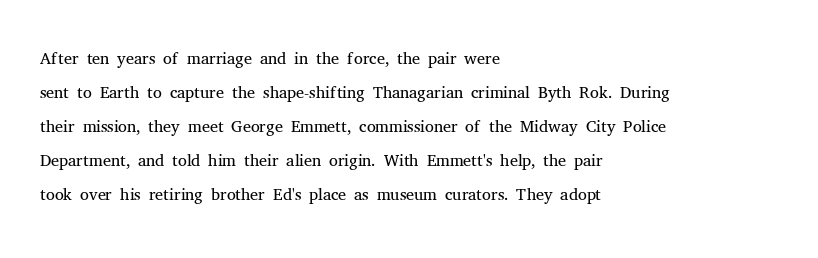
{"italic": "no", "bold": "no", "underline": "no", "align": "left", "line_spacing": "normal", "line_spacing_ratio": 1.36, "letter_spacing": "normal", "letter_spacing_em": 0.0, "glyph_px": 25}
